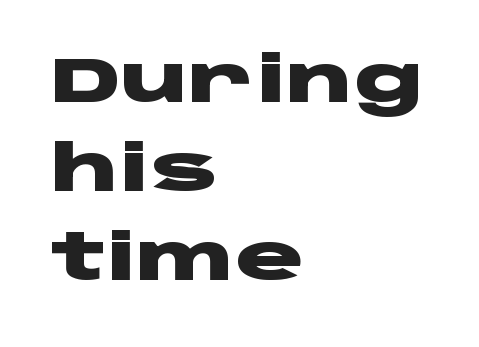
Q: Is the text bold? A: Yes.
Q: Is the text italic (slanted)? A: No, it is upright.
Q: Is the typeface a serif or a sans-serif typeface? A: Sans-serif.
Q: Is the text underlined? A: No.
Q: How is the paragraph aligned? A: Left-aligned.
Q: Is the spacing between letters normal or unusually wide? A: Normal.
Q: Is the spacing between lines tight, normal or loose? A: Normal.
Q: Width (condensed, normal, or wide)? A: Wide.
Q: Stroke contrast? A: Low.
Q: x-height? A: Large.
Q: Monospaced? A: No.
